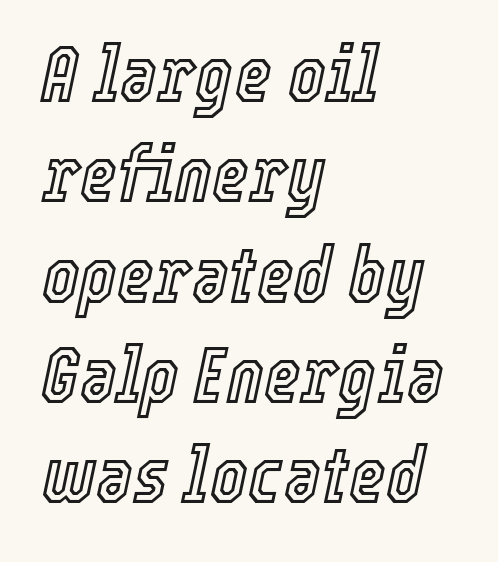
{"italic": "yes", "lean": "right", "slant_degrees": 12, "width": "condensed", "x_height": "medium", "monospaced": "no", "underline": "no", "align": "left", "line_spacing": "normal", "line_spacing_ratio": 1.27, "letter_spacing": "normal", "letter_spacing_em": 0.0, "glyph_px": 79}
